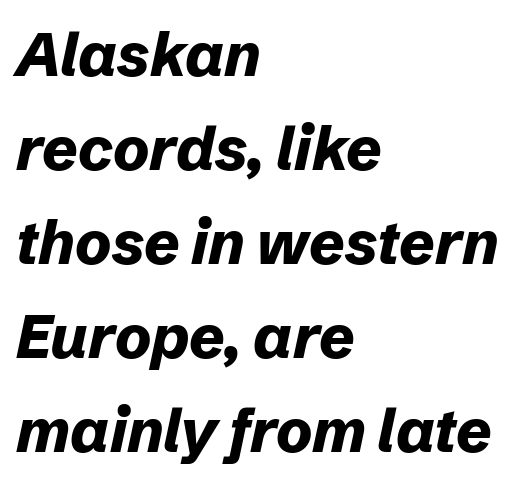
Q: Is the text bold? A: Yes.
Q: Is the text italic (slanted)? A: Yes, it leans right by about 12 degrees.
Q: Is the text underlined? A: No.
Q: How is the paragraph aligned? A: Left-aligned.
Q: Is the spacing between letters normal or unusually wide? A: Normal.
Q: Is the spacing between lines tight, normal or loose? A: Normal.
Q: Width (condensed, normal, or wide)? A: Normal.
Q: Stroke contrast? A: Low.
Q: x-height? A: Medium.
Q: Monospaced? A: No.
